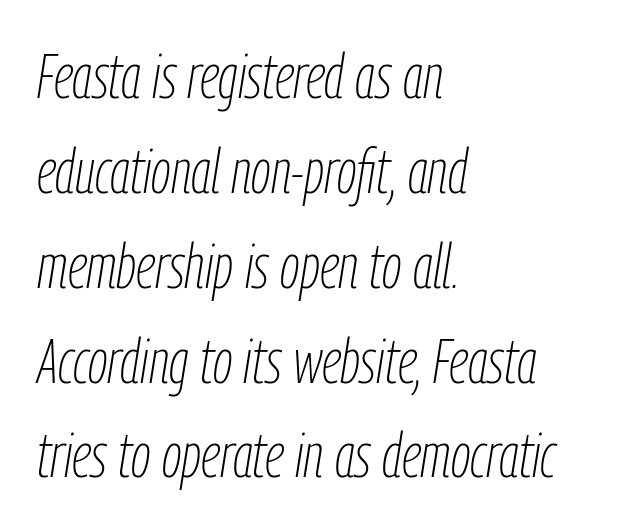
The image shows 62 px thin, condensed type, italic (leaning right); set left-aligned, normal line spacing (1.53x), normal letter spacing, not underlined; low stroke contrast and a medium x-height.
